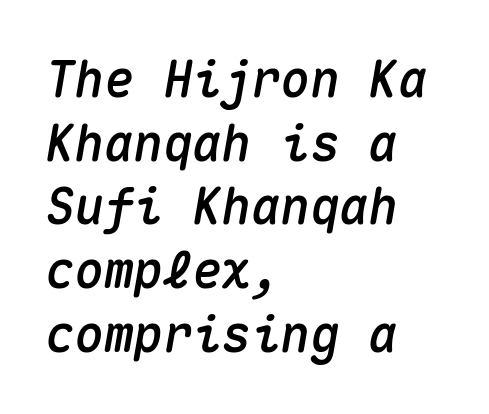
Q: Is the text italic (slanted)? A: Yes, it leans right by about 10 degrees.
Q: Is the text underlined? A: No.
Q: How is the paragraph aligned? A: Left-aligned.
Q: Is the spacing between letters normal or unusually wide? A: Normal.
Q: Is the spacing between lines tight, normal or loose? A: Normal.
Q: Width (condensed, normal, or wide)? A: Normal.
Q: Stroke contrast? A: Medium.
Q: x-height? A: Medium.
Q: Monospaced? A: Yes.
